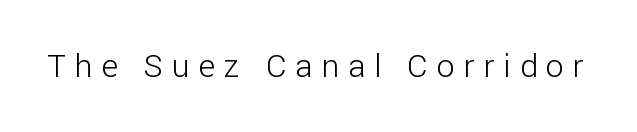
Q: Is the text bold? A: No.
Q: Is the text italic (slanted)? A: No, it is upright.
Q: Is the typeface a serif or a sans-serif typeface? A: Sans-serif.
Q: Is the text underlined? A: No.
Q: Is the spacing between letters normal or unusually wide? A: Unusually wide.
Q: Width (condensed, normal, or wide)? A: Normal.
Q: Stroke contrast? A: Low.
Q: x-height? A: Medium.
Q: Monospaced? A: No.
